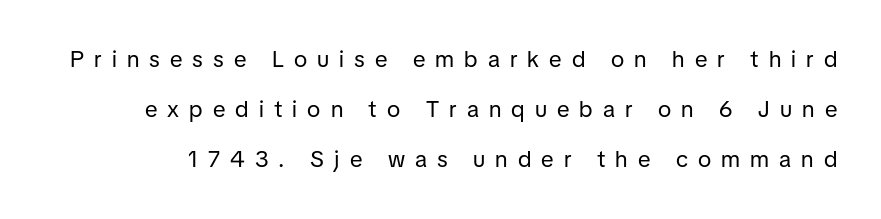
Q: Is the text bold? A: No.
Q: Is the text italic (slanted)? A: No, it is upright.
Q: Is the text underlined? A: No.
Q: Is the spacing between letters normal or unusually wide? A: Unusually wide.
Q: Is the spacing between lines tight, normal or loose? A: Loose.
